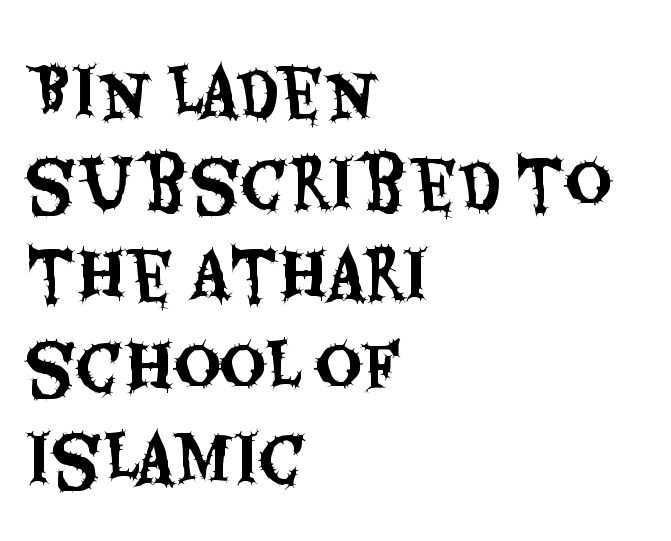
Q: Is the text italic (slanted)? A: No, it is upright.
Q: Is the typeface a serif or a sans-serif typeface? A: Sans-serif.
Q: Is the text underlined? A: No.
Q: How is the paragraph aligned? A: Left-aligned.
Q: Is the spacing between letters normal or unusually wide? A: Normal.
Q: Is the spacing between lines tight, normal or loose? A: Normal.
Q: Width (condensed, normal, or wide)? A: Condensed.
Q: Stroke contrast? A: Medium.
Q: x-height? A: Large.
Q: Monospaced? A: No.
